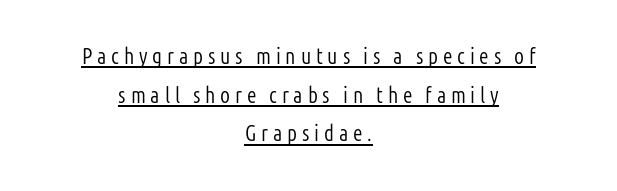
The image shows 22 px text type, upright; set centered, line spacing 1.76x, unusually wide letter spacing (+0.22 em), underlined.
